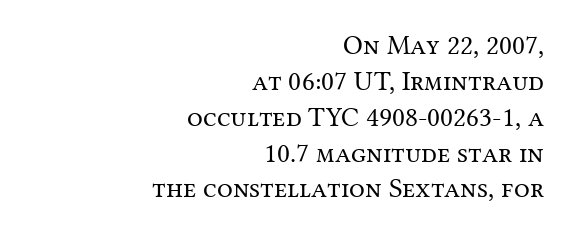
Q: Is the text bold? A: No.
Q: Is the text italic (slanted)? A: No, it is upright.
Q: Is the typeface a serif or a sans-serif typeface? A: Serif.
Q: Is the text underlined? A: No.
Q: How is the paragraph aligned? A: Right-aligned.
Q: Is the spacing between letters normal or unusually wide? A: Normal.
Q: Is the spacing between lines tight, normal or loose? A: Normal.
Q: Width (condensed, normal, or wide)? A: Normal.
Q: Stroke contrast? A: Medium.
Q: x-height? A: Medium.
Q: Monospaced? A: No.
